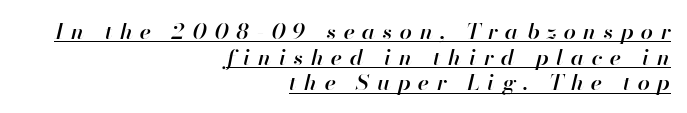
The image shows 22 px text type, italic (leaning right); set right-aligned, line spacing 1.17x, unusually wide letter spacing (+0.35 em), underlined.
